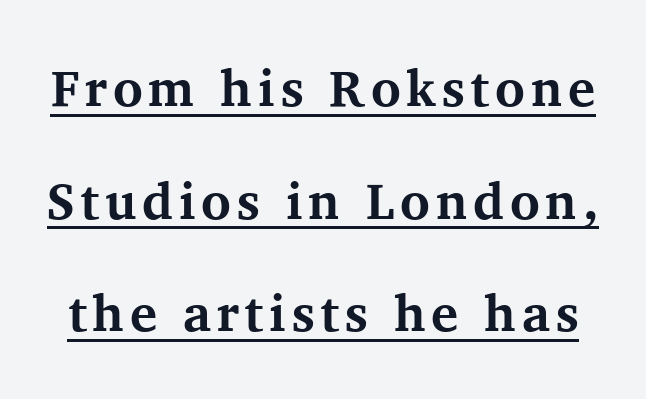
You can see a thin bar hugging the bottom of the glyphs. The leading is generous, giving the passage an open texture. These lines are rendered in a variable-pitch font. The font's upright variant was chosen for this text. As a designer I'd log this as weight 700, bold.
